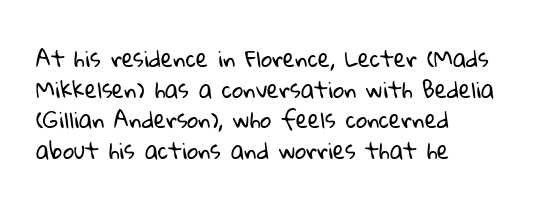
{"bold": "no", "underline": "no", "align": "left", "line_spacing": "normal", "line_spacing_ratio": 1.39, "letter_spacing": "normal", "letter_spacing_em": 0.0, "glyph_px": 22}
